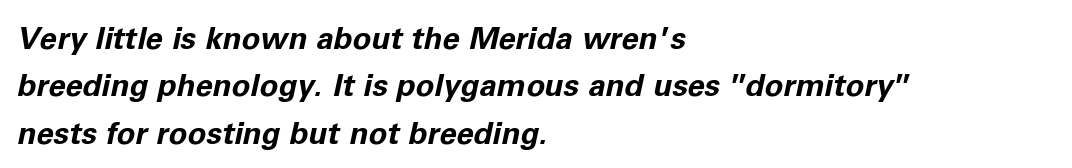
The image shows 31 px bold type, italic (leaning right); set left-aligned, normal line spacing (1.53x), normal letter spacing, not underlined; low stroke contrast and a medium x-height.
